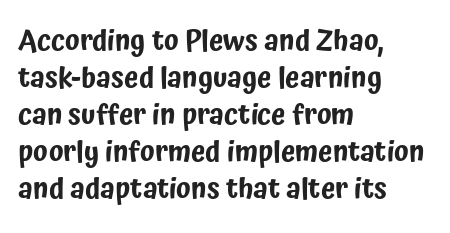
The image shows 29 px condensed sans-serif type, upright; set left-aligned, normal line spacing (1.28x), normal letter spacing, not underlined; low stroke contrast and a medium x-height.
